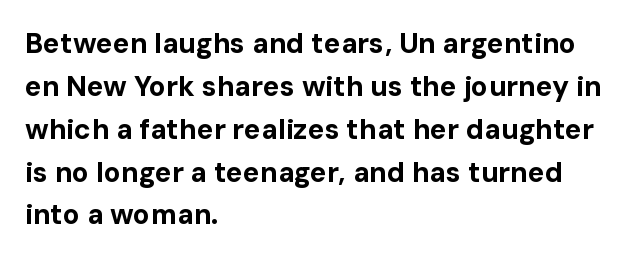
The image shows 28 px bold sans-serif type, upright; set left-aligned, normal line spacing (1.53x), normal letter spacing, not underlined; low stroke contrast and a medium x-height.
